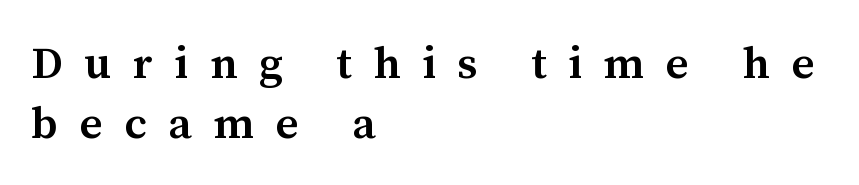
The image shows 45 px semibold serif type, upright; set left-aligned, normal line spacing (1.33x), unusually wide letter spacing (+0.48 em), not underlined; medium stroke contrast and a medium x-height.
